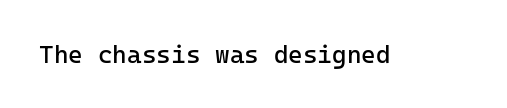
{"italic": "no", "bold": "no", "underline": "no", "letter_spacing": "normal", "letter_spacing_em": 0.0, "glyph_px": 25}
